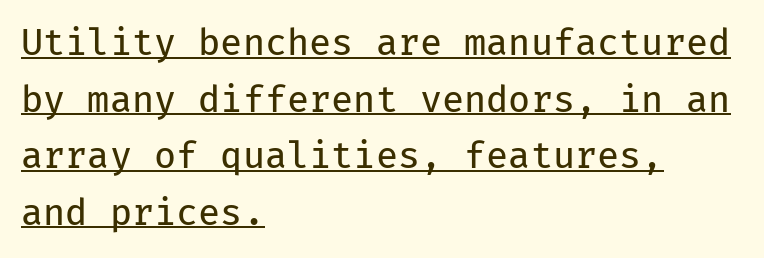
{"serif": "no", "italic": "no", "bold": "no", "weight": "regular", "width": "normal", "stroke_contrast": "low", "x_height": "medium", "monospaced": "yes", "underline": "yes", "align": "left", "line_spacing": "normal", "line_spacing_ratio": 1.57, "letter_spacing": "normal", "letter_spacing_em": 0.0, "glyph_px": 36}
